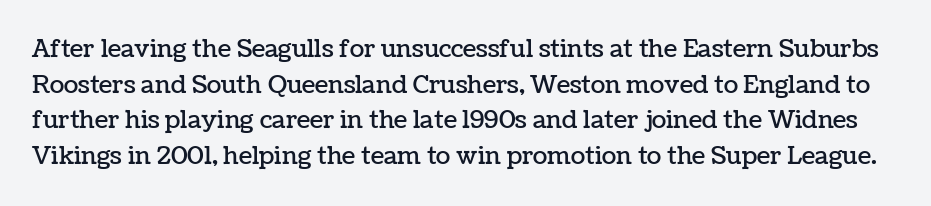
{"italic": "no", "underline": "no", "line_spacing": "normal", "line_spacing_ratio": 1.48, "letter_spacing": "normal", "letter_spacing_em": 0.0, "glyph_px": 24}
